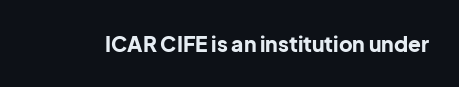
The letterforms sit shoulder to shoulder at normal distance. These lines were composed using upright roman letters. Check the space under the baseline: it is left empty. The sample has been set heavy, in full bold.
